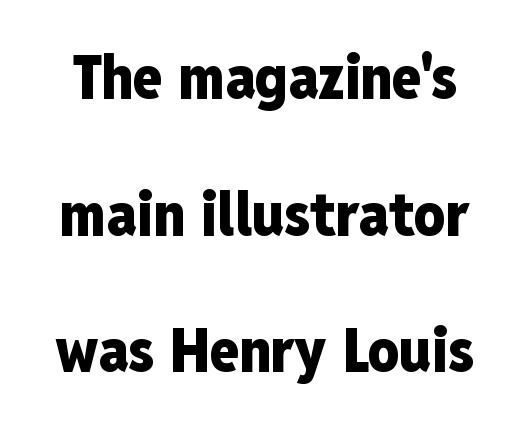
The image shows 61 px heavy, condensed sans-serif type, upright; set loose line spacing (2.24x), normal letter spacing, not underlined; low stroke contrast and a medium x-height.
